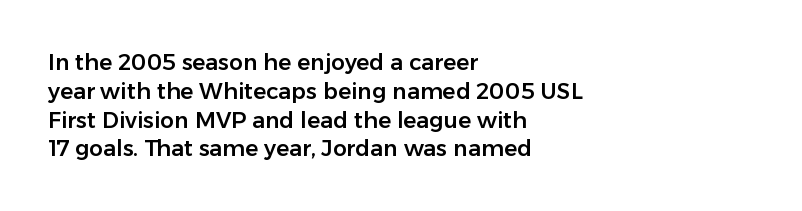
Q: Is the text italic (slanted)? A: No, it is upright.
Q: Is the text underlined? A: No.
Q: How is the paragraph aligned? A: Left-aligned.
Q: Is the spacing between letters normal or unusually wide? A: Normal.
Q: Is the spacing between lines tight, normal or loose? A: Normal.
